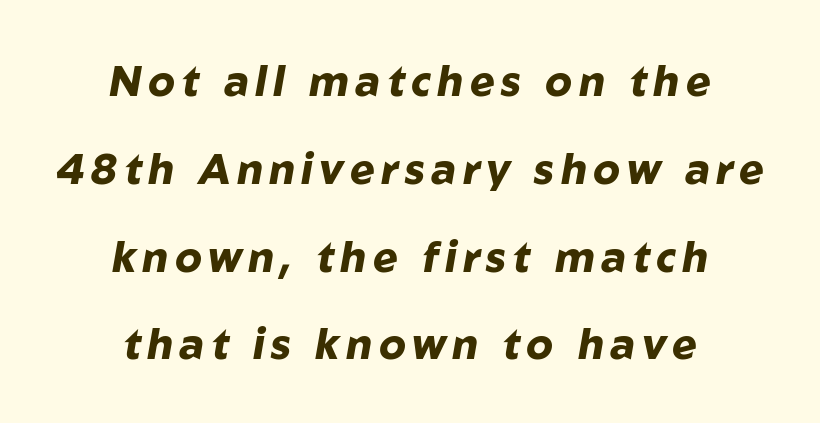
Each row of text sits above clean, open space. Students, this is bold: see how much ink each stroke carries. Casual observation: everything's sitting right in the middle. It's the slanting kind of type. The leading is generous, giving the passage an open texture. The face used here is proportionally spaced, like ordinary book or web type.
